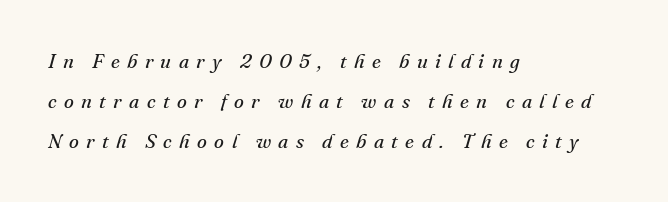
{"italic": "yes", "lean": "right", "slant_degrees": 16, "bold": "no", "underline": "no", "align": "left", "line_spacing": "loose", "line_spacing_ratio": 1.99, "letter_spacing": "wide", "letter_spacing_em": 0.37, "glyph_px": 20}
